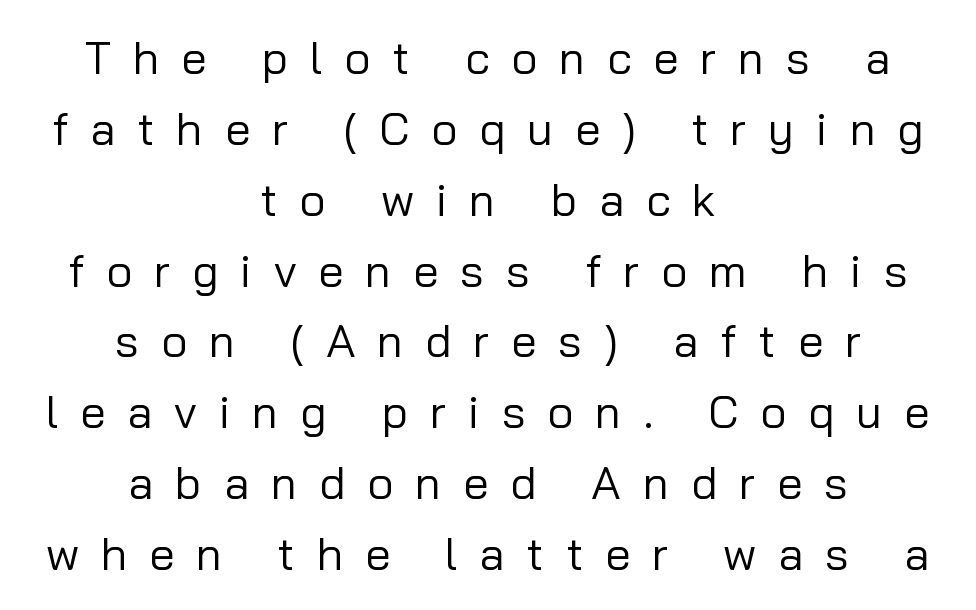
The image shows 46 px regular-weight sans-serif type, upright; set centered, normal line spacing (1.54x), unusually wide letter spacing (+0.47 em), not underlined; low stroke contrast and a medium x-height.
